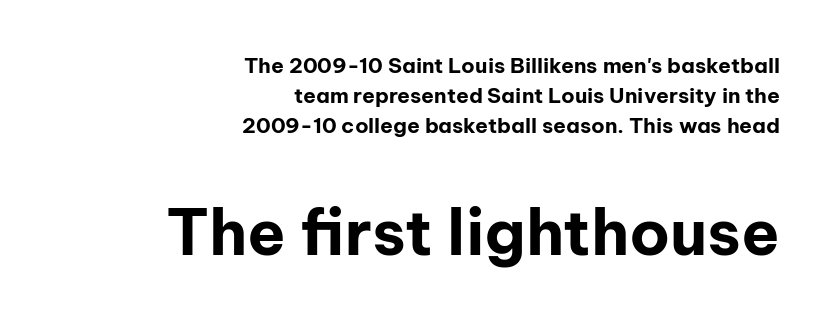
{"serif": "no", "italic": "no", "bold": "yes", "weight": "bold", "width": "normal", "stroke_contrast": "low", "x_height": "medium", "monospaced": "no", "underline": "no", "align": "right", "line_spacing": "normal", "line_spacing_ratio": 1.42, "letter_spacing": "normal", "letter_spacing_em": 0.0, "larger_block": "second", "size_ratio": 3.0, "glyph_px": 63}
